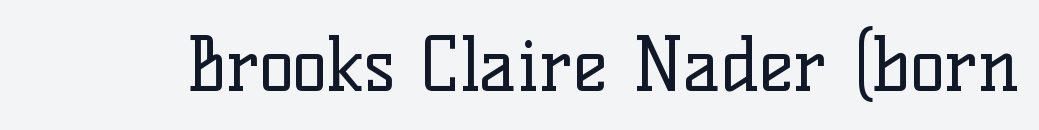
The image shows 73 px regular-weight serif type, upright; set normal letter spacing, not underlined; low stroke contrast and a medium x-height.
